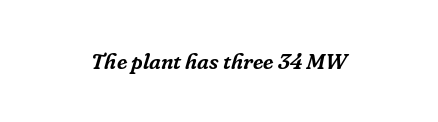
Nobody touched the tracking dial on this one. Only glyphs here, with clear space below each row. The passage is arranged like a title page — every line centered. Emphasis-style slanted type is in use.
